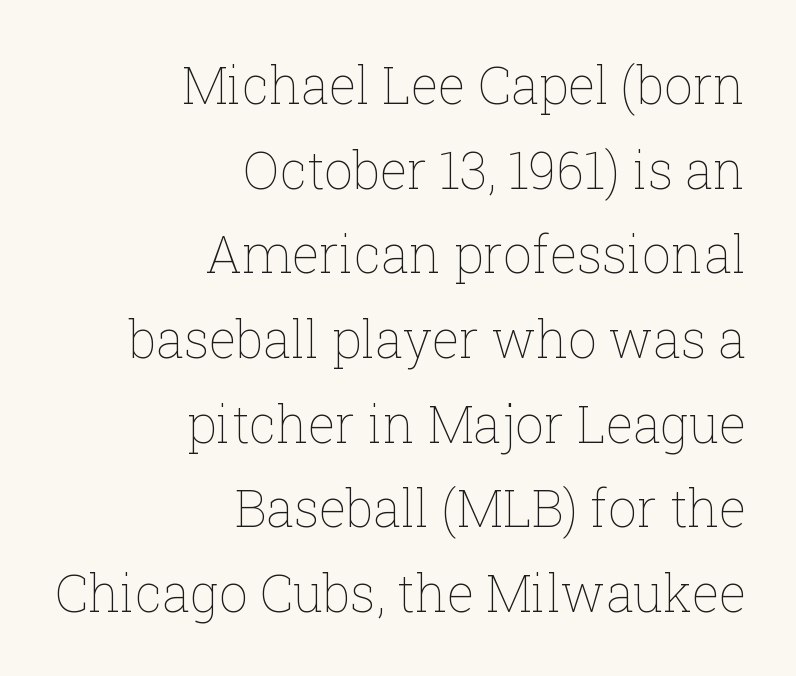
On a weight scale, this lands at 450 or below. The paragraph shown leans on its right margin. Tracking here is standard; glyphs follow each other at the usual distance. Posture: straight, roman, zero tilt. Note the varied advance widths — an 'i' is clearly narrower than an 'm'. Normally led — the rows are evenly, conventionally spaced.
